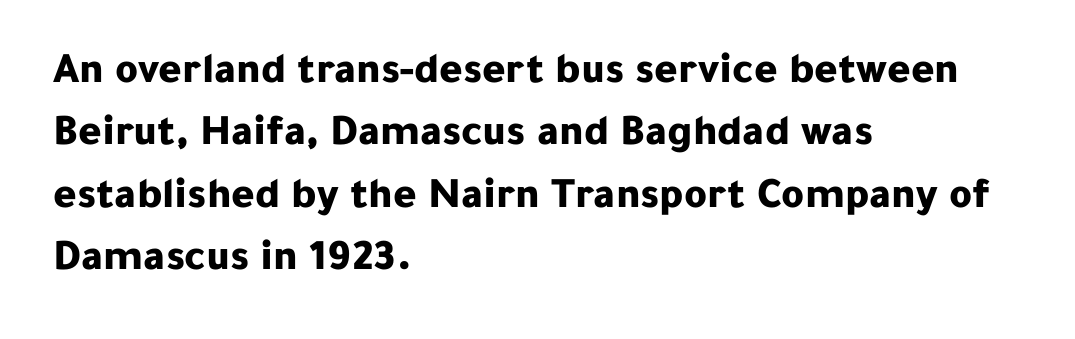
{"serif": "no", "italic": "no", "bold": "yes", "weight": "bold", "width": "normal", "stroke_contrast": "low", "x_height": "medium", "monospaced": "no", "underline": "no", "align": "left", "line_spacing": "normal", "line_spacing_ratio": 1.42, "letter_spacing": "normal", "letter_spacing_em": 0.0, "glyph_px": 44}
